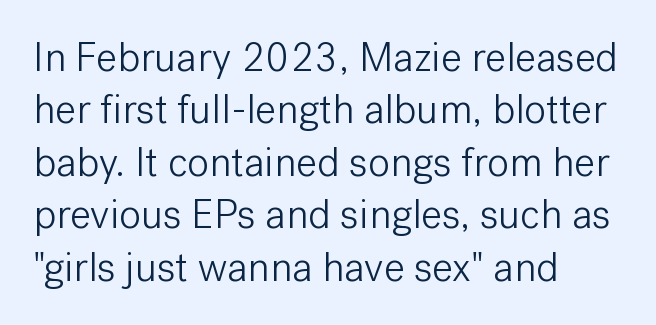
The image shows 41 px light sans-serif type, upright; set left-aligned, normal line spacing (1.28x), normal letter spacing, not underlined; low stroke contrast and a medium x-height.
